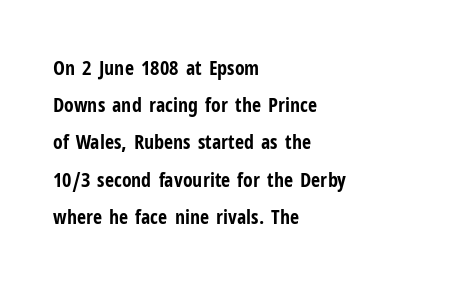
The image shows 20 px bold type, upright; set left-aligned, line spacing 1.86x, normal letter spacing, not underlined.
